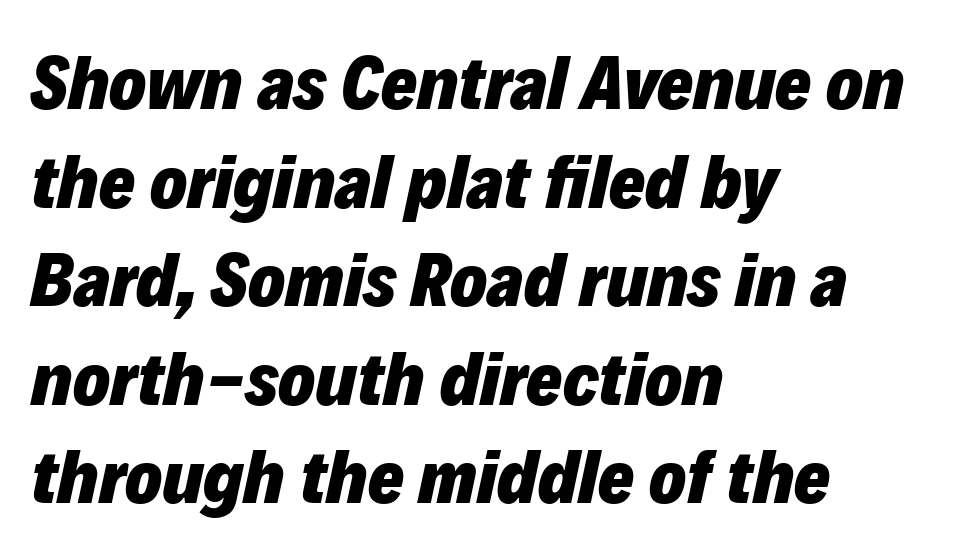
The image shows 77 px heavy type, italic (leaning right); set left-aligned, normal line spacing (1.28x), normal letter spacing, not underlined; low stroke contrast and a medium x-height.
